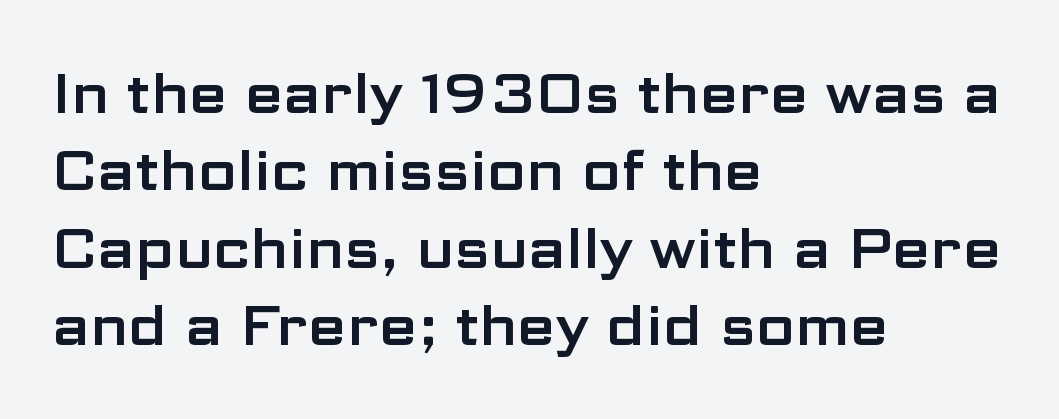
Q: Is the text italic (slanted)? A: No, it is upright.
Q: Is the typeface a serif or a sans-serif typeface? A: Sans-serif.
Q: Is the text underlined? A: No.
Q: How is the paragraph aligned? A: Left-aligned.
Q: Is the spacing between letters normal or unusually wide? A: Normal.
Q: Is the spacing between lines tight, normal or loose? A: Normal.
Q: Width (condensed, normal, or wide)? A: Wide.
Q: Stroke contrast? A: Low.
Q: x-height? A: Medium.
Q: Monospaced? A: No.
